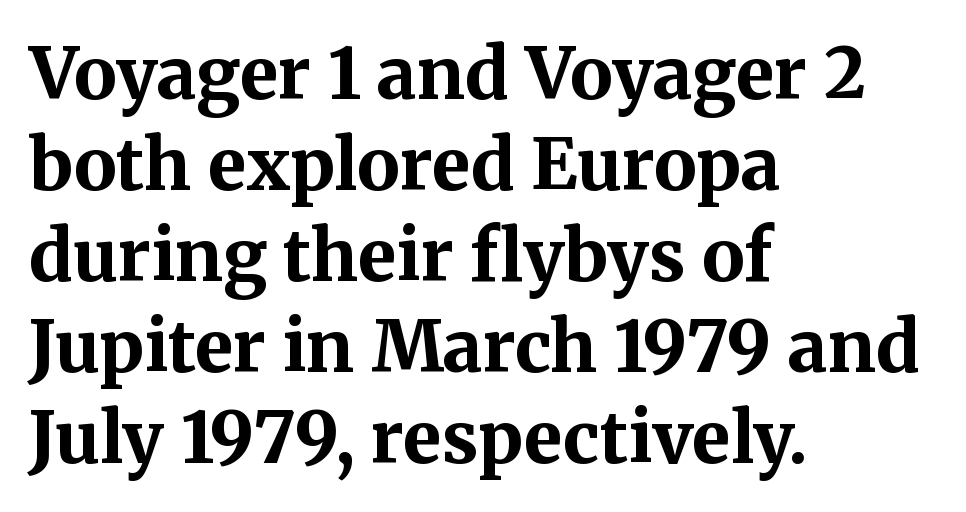
{"serif": "yes", "italic": "no", "bold": "yes", "weight": "bold", "width": "normal", "stroke_contrast": "medium", "x_height": "medium", "monospaced": "no", "underline": "no", "align": "left", "line_spacing": "normal", "line_spacing_ratio": 1.28, "letter_spacing": "normal", "letter_spacing_em": 0.0, "glyph_px": 71}
